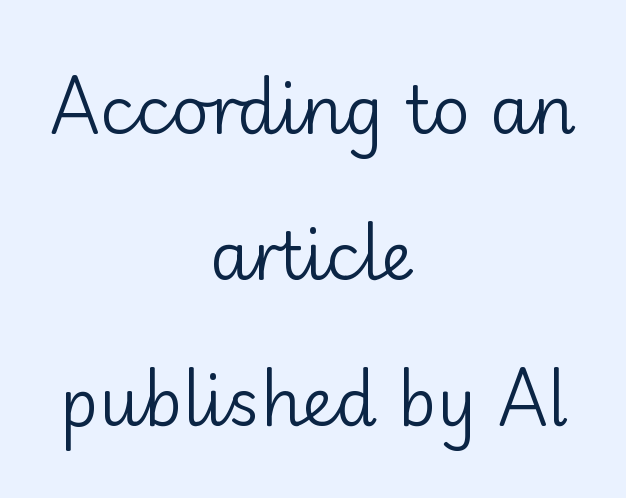
Q: Is the text bold? A: No.
Q: Is the text italic (slanted)? A: No, it is upright.
Q: Is the typeface a serif or a sans-serif typeface? A: Sans-serif.
Q: Is the text underlined? A: No.
Q: How is the paragraph aligned? A: Centered.
Q: Is the spacing between letters normal or unusually wide? A: Normal.
Q: Is the spacing between lines tight, normal or loose? A: Loose.
Q: Width (condensed, normal, or wide)? A: Normal.
Q: Stroke contrast? A: Low.
Q: x-height? A: Small.
Q: Monospaced? A: No.
